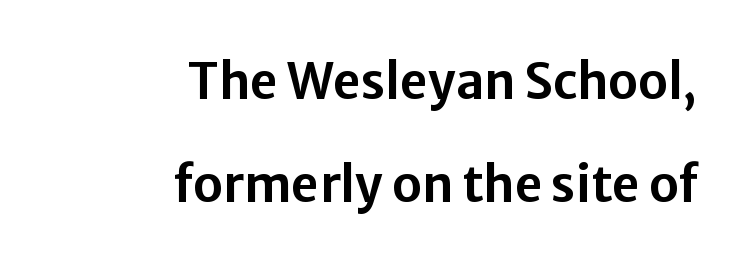
The baseline area is clear. Is the block centered? No — it sits flush against the right margin. Every stem runs plumb, perpendicular to the baseline. The letters sit at their default tracking, neither squeezed nor spread.
